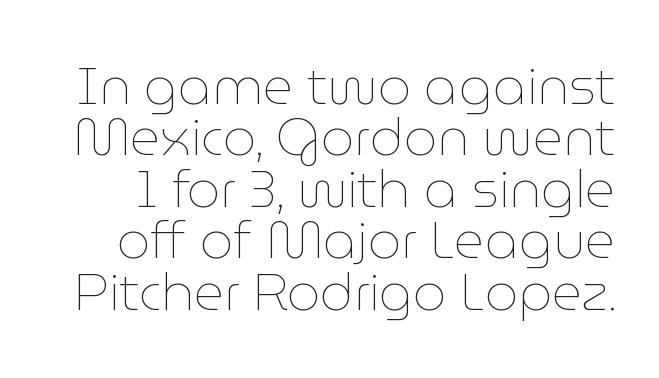
{"italic": "no", "bold": "no", "weight": "thin", "width": "normal", "stroke_contrast": "low", "x_height": "medium", "monospaced": "no", "underline": "no", "line_spacing": "tight", "line_spacing_ratio": 0.99, "letter_spacing": "normal", "letter_spacing_em": 0.0, "glyph_px": 52}
